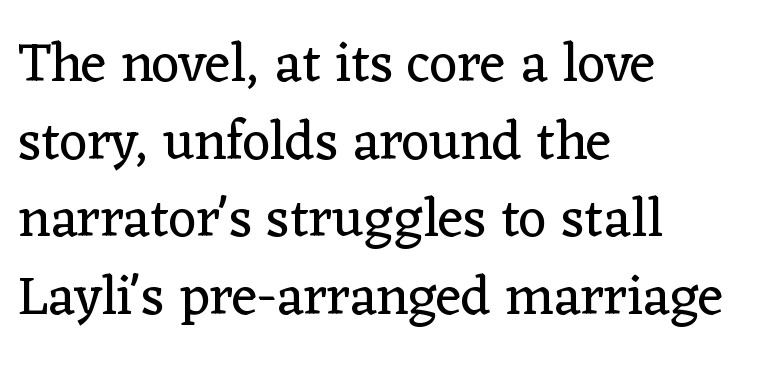
Q: Is the text bold? A: No.
Q: Is the text italic (slanted)? A: No, it is upright.
Q: Is the typeface a serif or a sans-serif typeface? A: Serif.
Q: Is the text underlined? A: No.
Q: How is the paragraph aligned? A: Left-aligned.
Q: Is the spacing between letters normal or unusually wide? A: Normal.
Q: Is the spacing between lines tight, normal or loose? A: Normal.
Q: Width (condensed, normal, or wide)? A: Normal.
Q: Stroke contrast? A: Low.
Q: x-height? A: Medium.
Q: Monospaced? A: No.
